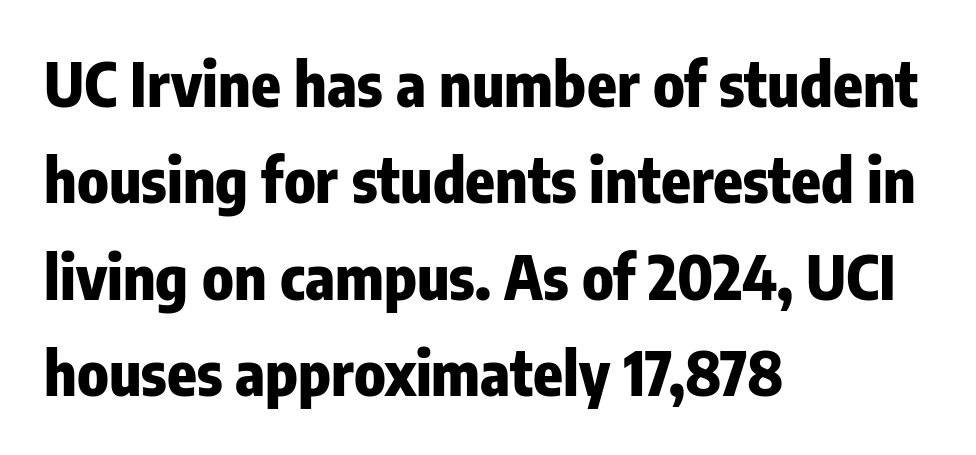
The image shows 61 px heavy, condensed sans-serif type, upright; set left-aligned, normal line spacing (1.58x), normal letter spacing, not underlined; low stroke contrast and a medium x-height.
